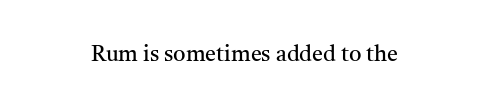
The image shows 22 px text type, upright; set normal letter spacing, not underlined.
